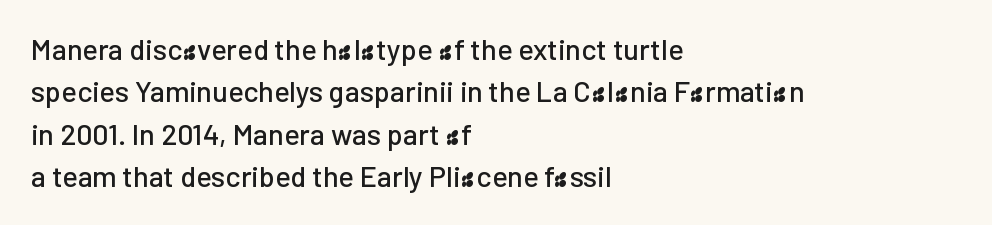
The foot of each line stays bare and open. Serif or sans? Sans — the stroke terminals are bare. This sample has the flowing, uneven cadence of proportional lettering. In CSS terms this would be text-align: left.
